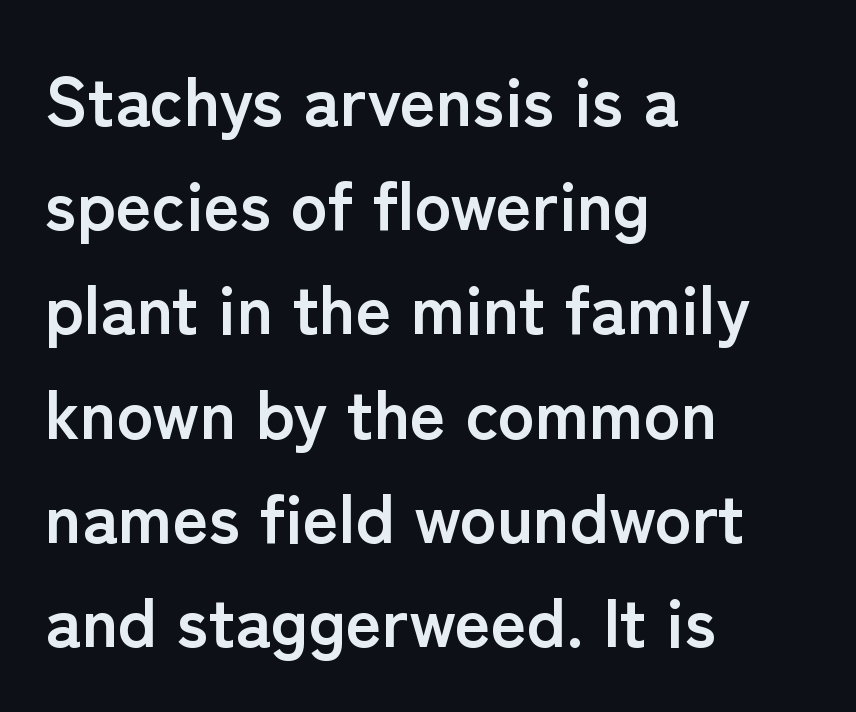
Q: Is the text bold? A: Yes.
Q: Is the text italic (slanted)? A: No, it is upright.
Q: Is the typeface a serif or a sans-serif typeface? A: Sans-serif.
Q: Is the text underlined? A: No.
Q: How is the paragraph aligned? A: Left-aligned.
Q: Is the spacing between letters normal or unusually wide? A: Normal.
Q: Is the spacing between lines tight, normal or loose? A: Normal.
Q: Width (condensed, normal, or wide)? A: Normal.
Q: Stroke contrast? A: Low.
Q: x-height? A: Medium.
Q: Monospaced? A: No.
